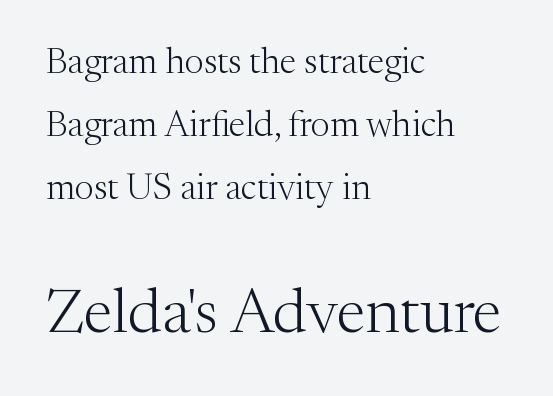
Look at the tracking — it's just the regular setting, nothing added. This rendering features lettering with no underline. Caption: multi-line text, flush left, ragged right. The text was rendered using a seriffed face with decorative stroke endings.
